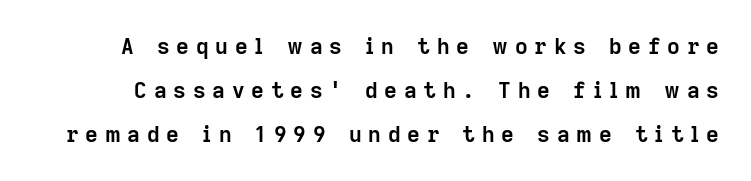
{"italic": "no", "bold": "yes", "underline": "no", "line_spacing": "loose", "line_spacing_ratio": 2.01, "letter_spacing": "wide", "letter_spacing_em": 0.31, "glyph_px": 22}
